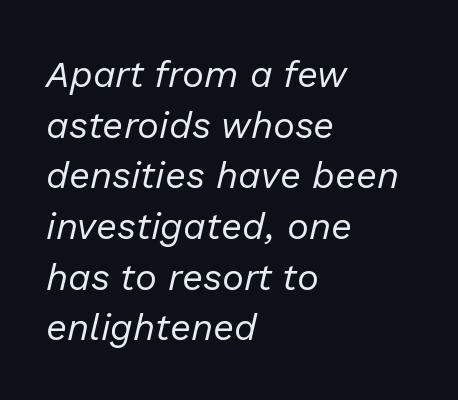
Slant detected: the letters are inclined. Proportional: the letters do not fall into vertical columns. Tracking value appears to be zero — textbook default spacing. Quick note: interline space is typical.
